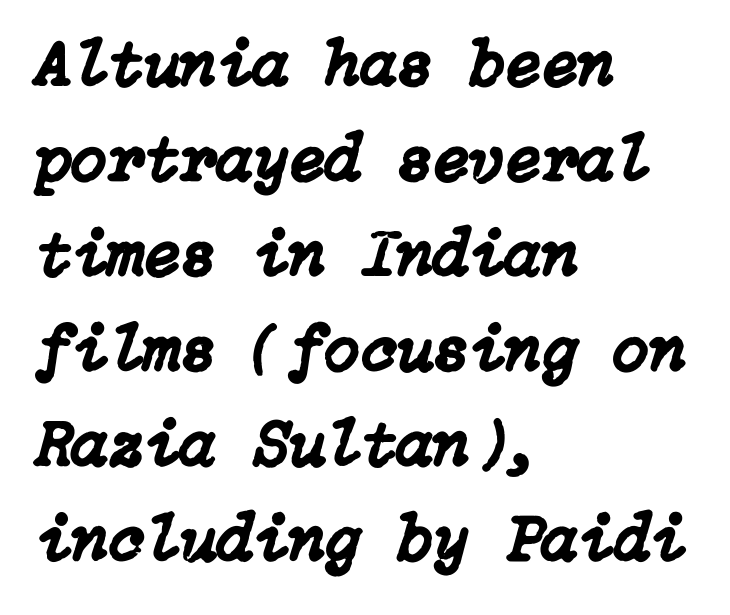
The image shows 66 px text type, italic (leaning right); set left-aligned, normal line spacing (1.44x), normal letter spacing, not underlined; low stroke contrast and a medium x-height.
